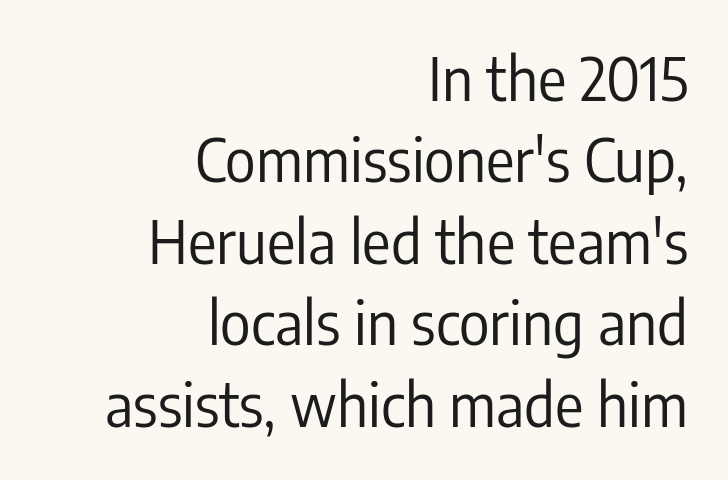
Q: Is the text bold? A: No.
Q: Is the text italic (slanted)? A: No, it is upright.
Q: Is the typeface a serif or a sans-serif typeface? A: Sans-serif.
Q: Is the text underlined? A: No.
Q: How is the paragraph aligned? A: Right-aligned.
Q: Is the spacing between letters normal or unusually wide? A: Normal.
Q: Is the spacing between lines tight, normal or loose? A: Normal.
Q: Width (condensed, normal, or wide)? A: Condensed.
Q: Stroke contrast? A: Low.
Q: x-height? A: Medium.
Q: Monospaced? A: No.
